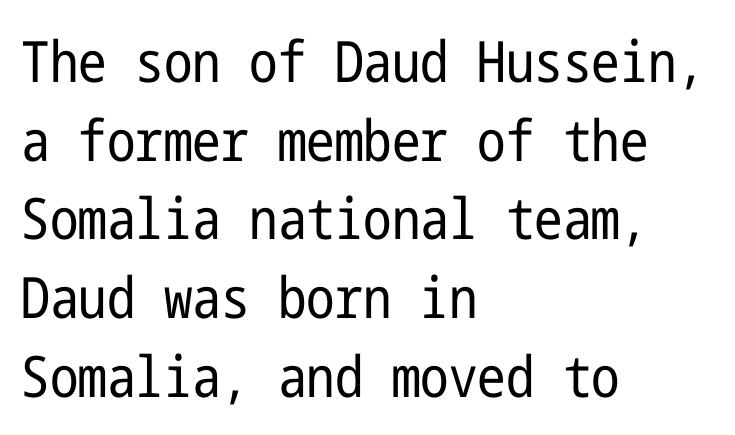
Posture: straight, roman, zero tilt. Ink coverage per letter is moderate at most. Stroke terminals: plain, sans-serif. You could call the tracking neutral — neither tight nor loose.
